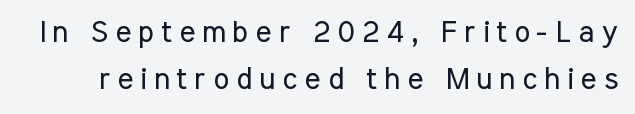
The text was rendered using a sans face with plain stroke endings. Honestly, the letter spacing is so wide it's the main thing you notice. Beneath every word, the page is bare. Tall strokes in this sample are plumb rather than angled.
